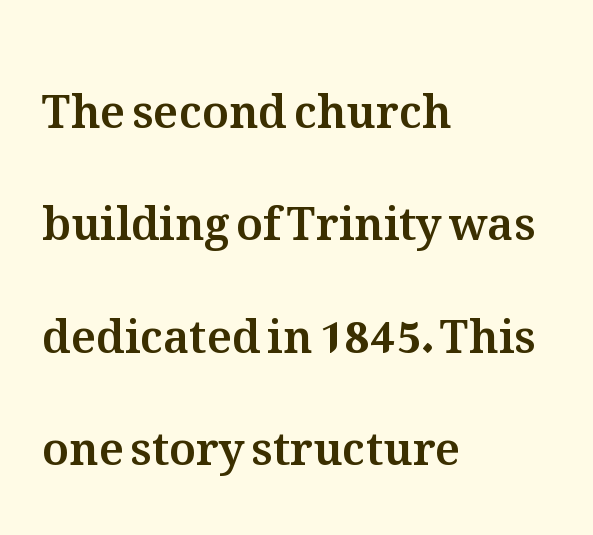
{"italic": "no", "width": "normal", "stroke_contrast": "medium", "x_height": "medium", "monospaced": "no", "underline": "no", "align": "left", "line_spacing": "loose", "line_spacing_ratio": 2.5, "letter_spacing": "normal", "letter_spacing_em": 0.0, "glyph_px": 45}
